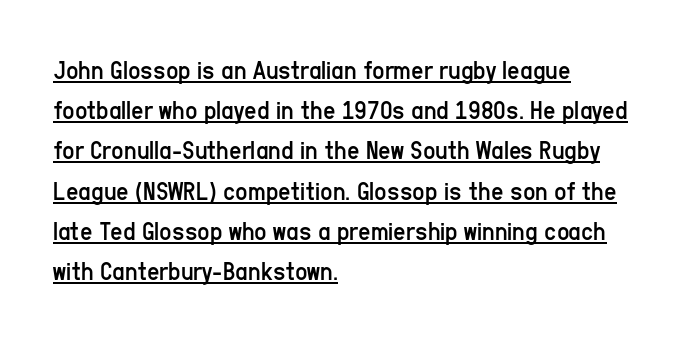
The image shows 27 px text type, upright; set left-aligned, normal line spacing (1.49x), normal letter spacing, underlined.
